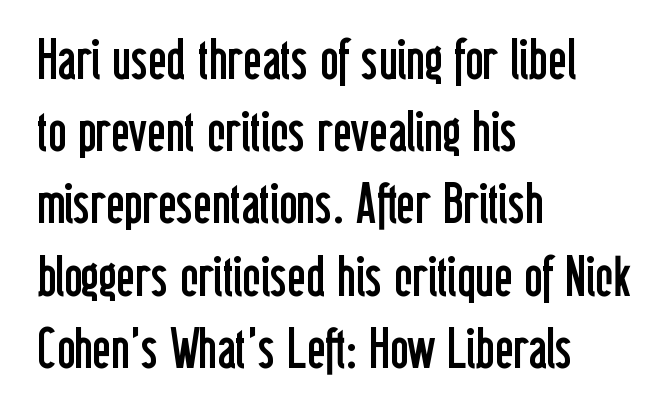
The image shows 56 px regular-weight, condensed sans-serif type, upright; set left-aligned, normal line spacing (1.29x), normal letter spacing, not underlined; low stroke contrast and a medium x-height.
